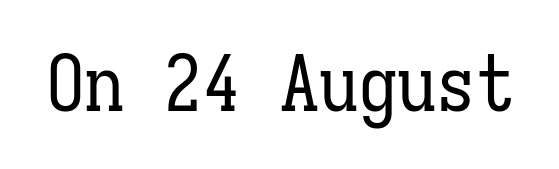
This sample uses plain, unmodified letter spacing. A quiet, ordinary-to-light weight characterises the typeface. Vertical strokes here are truly vertical. Quick note: underline off. The face used here is monospaced, like something from a code editor.
